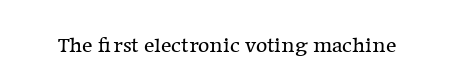
The image shows 22 px text type, upright; set normal letter spacing, not underlined.
